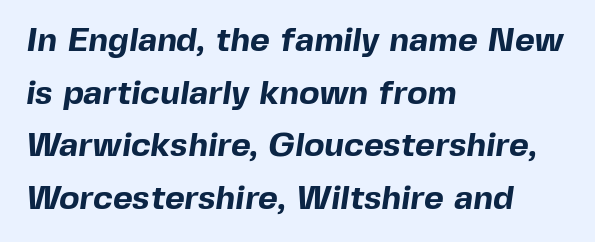
The image shows 34 px bold sans-serif type; set left-aligned, normal line spacing (1.55x), normal letter spacing, not underlined; a medium x-height.
